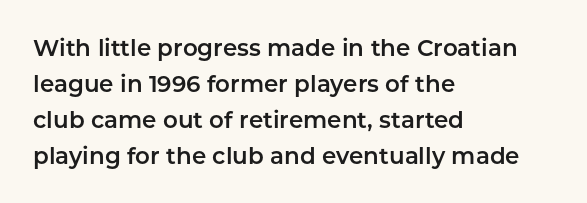
The image shows 23 px text type, upright; set left-aligned, normal line spacing (1.56x), normal letter spacing, not underlined.
